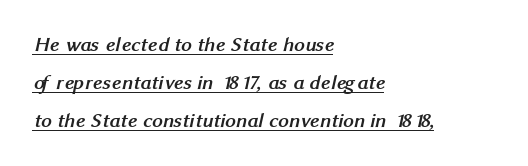
The image shows 21 px bold type; set left-aligned, line spacing 1.81x, normal letter spacing, underlined.
